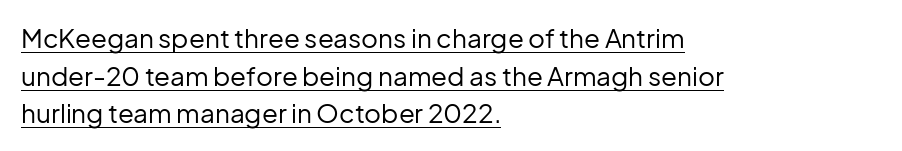
The image shows 26 px text type, upright; set left-aligned, normal line spacing (1.45x), normal letter spacing, underlined.
